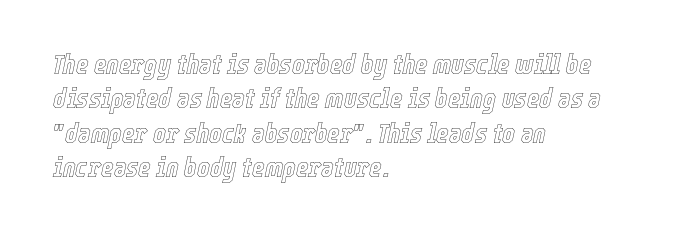
{"italic": "yes", "lean": "right", "slant_degrees": 12, "underline": "no", "align": "left", "line_spacing": "normal", "line_spacing_ratio": 1.27, "letter_spacing": "normal", "letter_spacing_em": 0.0, "glyph_px": 27}
